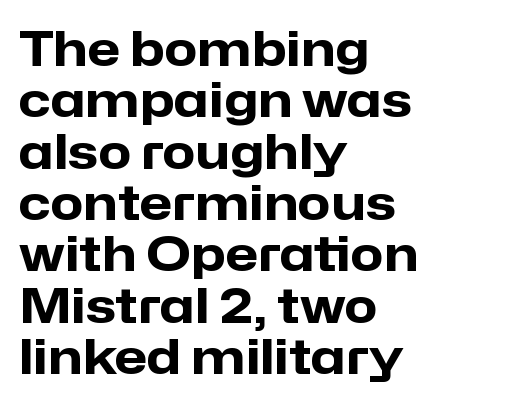
{"serif": "no", "italic": "no", "bold": "yes", "weight": "heavy", "width": "normal", "stroke_contrast": "low", "x_height": "medium", "monospaced": "no", "underline": "no", "align": "left", "line_spacing": "tight", "line_spacing_ratio": 1.07, "letter_spacing": "normal", "letter_spacing_em": 0.0, "glyph_px": 48}
